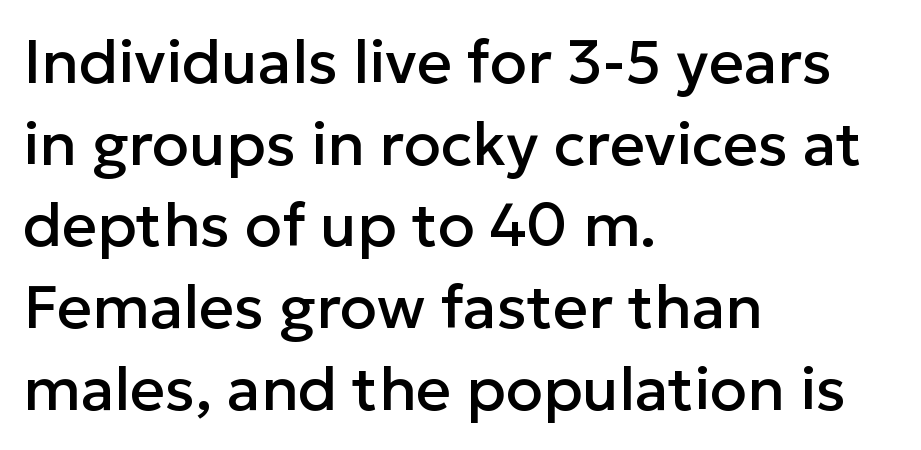
The image shows 61 px sans-serif type, upright; set left-aligned, normal line spacing (1.34x), normal letter spacing, not underlined; low stroke contrast and a medium x-height.
